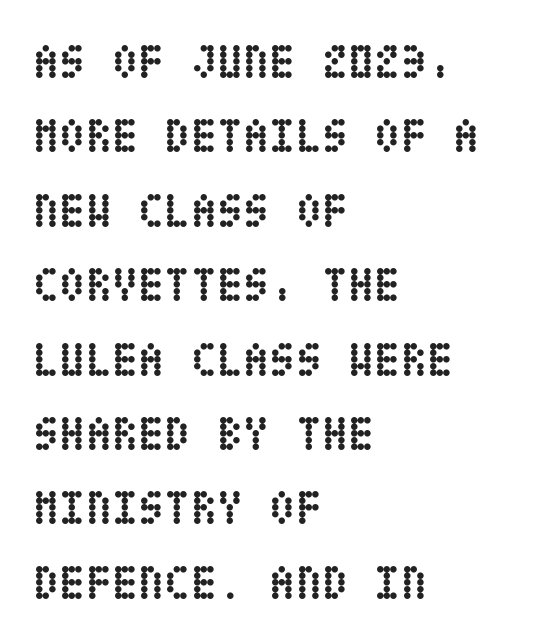
Q: Is the text bold? A: Yes.
Q: Is the text italic (slanted)? A: No, it is upright.
Q: Is the text underlined? A: No.
Q: How is the paragraph aligned? A: Left-aligned.
Q: Is the spacing between letters normal or unusually wide? A: Normal.
Q: Is the spacing between lines tight, normal or loose? A: Normal.
Q: Width (condensed, normal, or wide)? A: Condensed.
Q: Stroke contrast? A: Low.
Q: x-height? A: Large.
